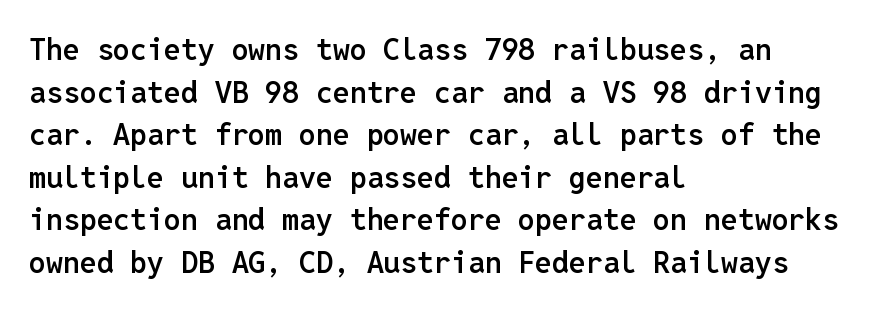
{"serif": "no", "italic": "no", "bold": "semi", "weight": "semibold", "width": "normal", "stroke_contrast": "low", "x_height": "medium", "monospaced": "yes", "underline": "no", "align": "left", "line_spacing": "normal", "line_spacing_ratio": 1.42, "letter_spacing": "normal", "letter_spacing_em": 0.0, "glyph_px": 30}
